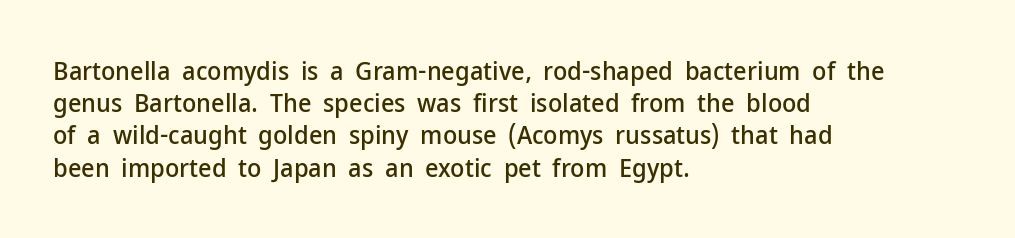
{"italic": "no", "underline": "no", "align": "left", "line_spacing_ratio": 1.24, "letter_spacing": "normal", "letter_spacing_em": 0.0, "glyph_px": 26}
